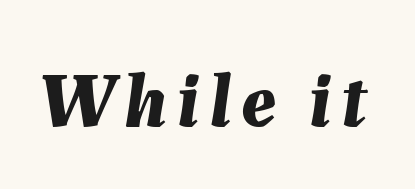
The image shows 77 px bold type, italic (leaning right); set not underlined; medium stroke contrast and a medium x-height.
